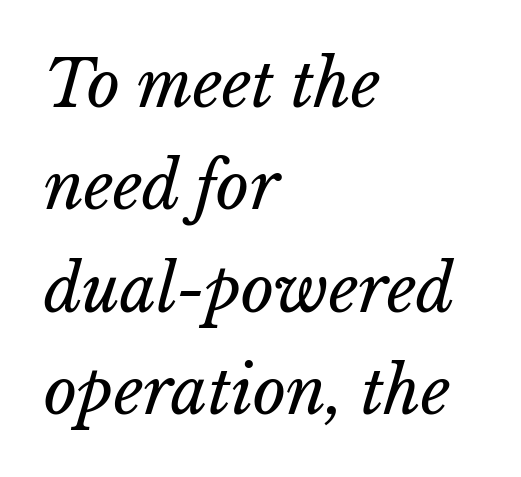
{"bold": "no", "weight": "regular", "width": "normal", "stroke_contrast": "low", "x_height": "medium", "monospaced": "no", "underline": "no", "align": "left", "line_spacing": "normal", "line_spacing_ratio": 1.6, "letter_spacing": "normal", "letter_spacing_em": 0.0, "glyph_px": 64}
